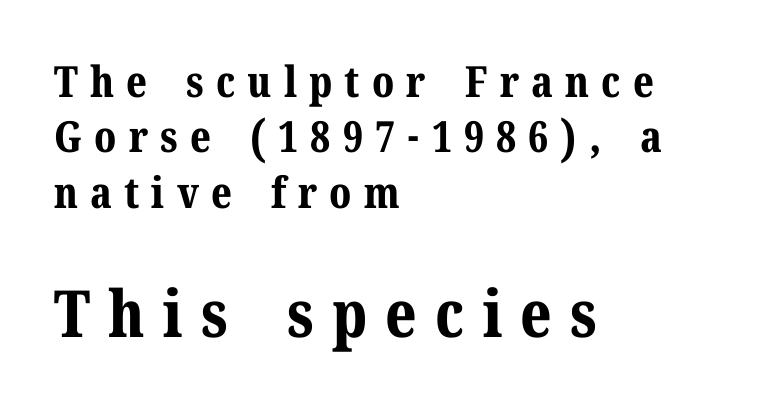
The image shows 65 px bold serif type, upright; set left-aligned, normal line spacing (1.29x), unusually wide letter spacing (+0.28 em), not underlined; the second (bottom) block is 1.51x larger; medium stroke contrast and a medium x-height.
